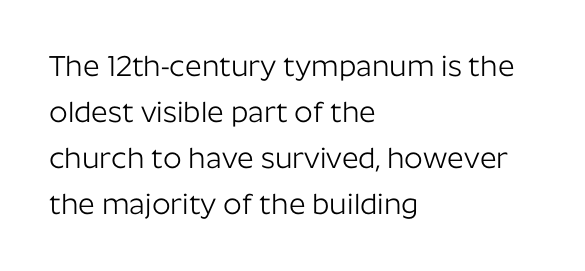
Q: Is the text bold? A: No.
Q: Is the text italic (slanted)? A: No, it is upright.
Q: Is the typeface a serif or a sans-serif typeface? A: Sans-serif.
Q: Is the text underlined? A: No.
Q: How is the paragraph aligned? A: Left-aligned.
Q: Is the spacing between letters normal or unusually wide? A: Normal.
Q: Is the spacing between lines tight, normal or loose? A: Normal.
Q: Width (condensed, normal, or wide)? A: Normal.
Q: Stroke contrast? A: Low.
Q: x-height? A: Medium.
Q: Monospaced? A: No.
